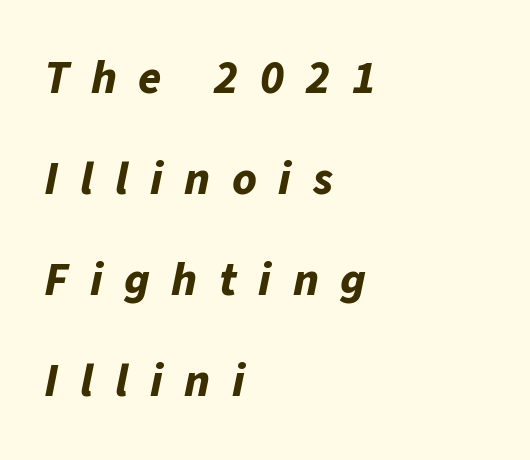
Someone cranked the tracking dial way up on this one. This rendering uses left alignment, leaving the right contour irregular. The vertical gap from one line to the next is large. An italicized treatment has been applied to the whole sample. The glyphs have the mass of a bold cut. Check the space under the baseline: it is left empty.
